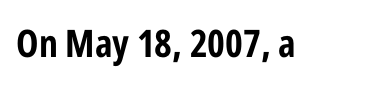
Q: Is the text bold? A: Yes.
Q: Is the text italic (slanted)? A: No, it is upright.
Q: Is the typeface a serif or a sans-serif typeface? A: Sans-serif.
Q: Is the text underlined? A: No.
Q: Is the spacing between letters normal or unusually wide? A: Normal.
Q: Width (condensed, normal, or wide)? A: Condensed.
Q: Stroke contrast? A: Low.
Q: x-height? A: Medium.
Q: Monospaced? A: No.
